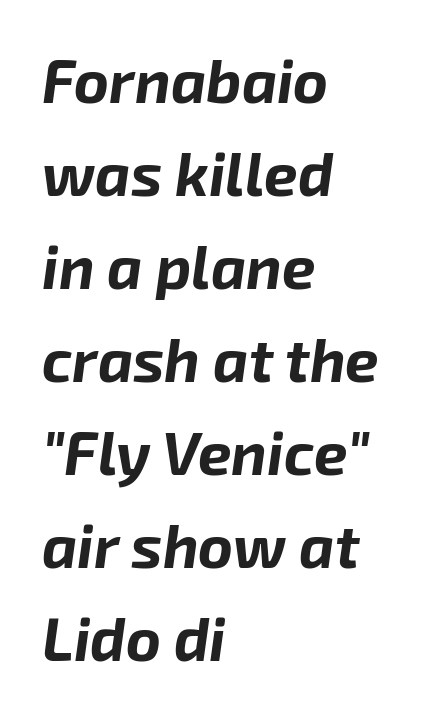
The image shows 60 px bold type, italic (leaning right); set left-aligned, normal line spacing (1.55x), normal letter spacing, not underlined; low stroke contrast and a medium x-height.
